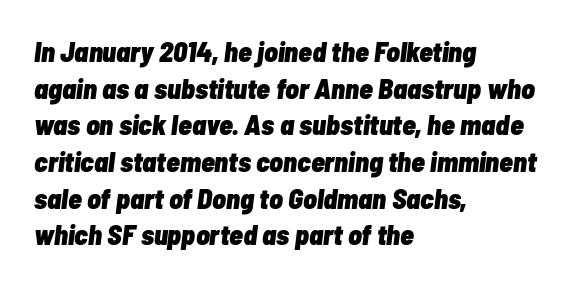
The image shows 28 px heavy, condensed type, italic (leaning right); set left-aligned, normal line spacing (1.31x), normal letter spacing, not underlined; low stroke contrast and a medium x-height.
